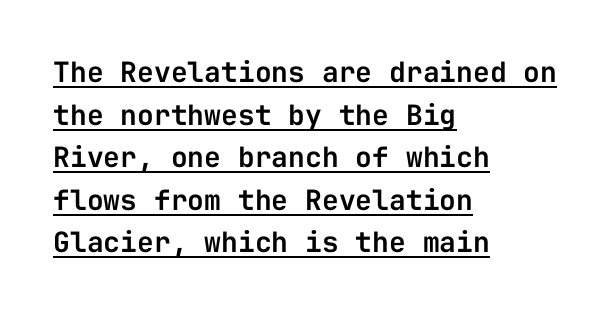
The passage shown is underscored from start to finish. Does the lettering tilt? It doesn't — this is upright. The glyphs in this specimen are sans serif. This sample is left-justified, so line endings fall wherever the words run out. Students, note that the glyphs here touch the page at normal intervals.
